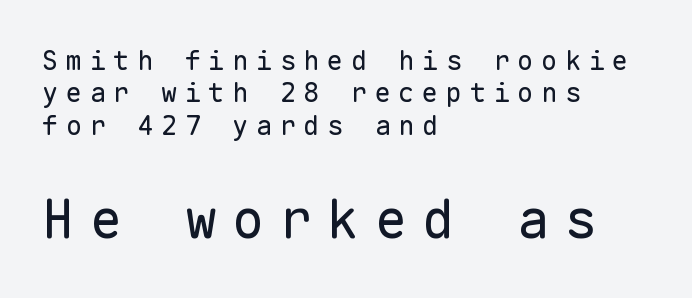
Q: Is the text bold? A: No.
Q: Is the text italic (slanted)? A: No, it is upright.
Q: Is the typeface a serif or a sans-serif typeface? A: Sans-serif.
Q: Is the text underlined? A: No.
Q: How is the paragraph aligned? A: Left-aligned.
Q: Is the spacing between letters normal or unusually wide? A: Unusually wide.
Q: Which block of text is set in a larger size, the first (top) or the second (bottom)? A: The second (bottom) one.
Q: Width (condensed, normal, or wide)? A: Normal.
Q: Stroke contrast? A: Low.
Q: x-height? A: Medium.
Q: Monospaced? A: Yes.
